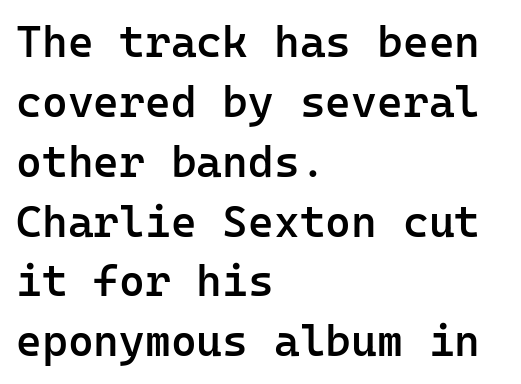
{"serif": "no", "italic": "no", "bold": "semi", "weight": "semibold", "width": "normal", "stroke_contrast": "low", "x_height": "medium", "monospaced": "yes", "underline": "no", "align": "left", "line_spacing": "normal", "line_spacing_ratio": 1.36, "letter_spacing": "normal", "letter_spacing_em": 0.0, "glyph_px": 44}
